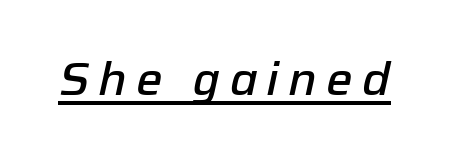
Compared with undecorated copy, this sample adds a rule below the words. The font is running at a semibold setting, under full bold. Character widths vary here, with narrow letters taking less room than wide ones. The whole block is typeset with a tilt.
